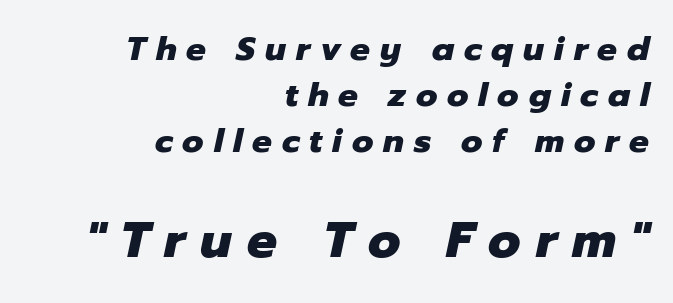
Q: Is the text bold? A: Yes.
Q: Is the text italic (slanted)? A: Yes, it leans right by about 12 degrees.
Q: Is the text underlined? A: No.
Q: How is the paragraph aligned? A: Right-aligned.
Q: Is the spacing between letters normal or unusually wide? A: Unusually wide.
Q: Is the spacing between lines tight, normal or loose? A: Normal.
Q: Which block of text is set in a larger size, the first (top) or the second (bottom)? A: The second (bottom) one.
Q: Width (condensed, normal, or wide)? A: Normal.
Q: Stroke contrast? A: Low.
Q: x-height? A: Medium.
Q: Monospaced? A: No.
